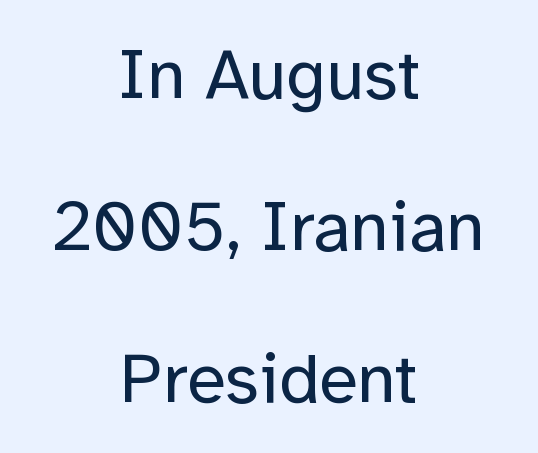
Letters have the restrained weight of plain body copy at most. Character widths vary here, with narrow letters taking less room than wide ones. Notice the wide empty band between every row — that's loose leading. The paragraph has two soft edges and a firm central axis. Words appear dense and cohesive because spacing is normal.
